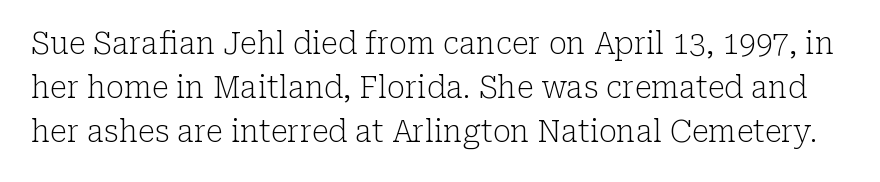
The image shows 30 px light serif type, upright; set normal line spacing (1.47x), normal letter spacing, not underlined; low stroke contrast and a medium x-height.
